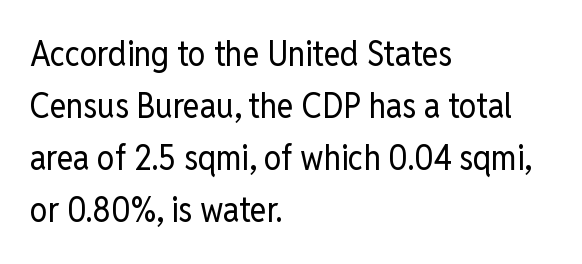
Q: Is the text bold? A: No.
Q: Is the text italic (slanted)? A: No, it is upright.
Q: Is the typeface a serif or a sans-serif typeface? A: Sans-serif.
Q: Is the text underlined? A: No.
Q: How is the paragraph aligned? A: Left-aligned.
Q: Is the spacing between letters normal or unusually wide? A: Normal.
Q: Is the spacing between lines tight, normal or loose? A: Normal.
Q: Width (condensed, normal, or wide)? A: Condensed.
Q: Stroke contrast? A: Low.
Q: x-height? A: Medium.
Q: Monospaced? A: No.
